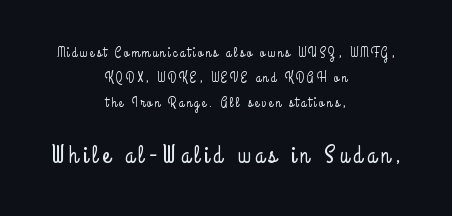
{"underline": "no", "align": "center", "line_spacing_ratio": 1.78, "larger_block": "second", "size_ratio": 1.79, "glyph_px": 25}
